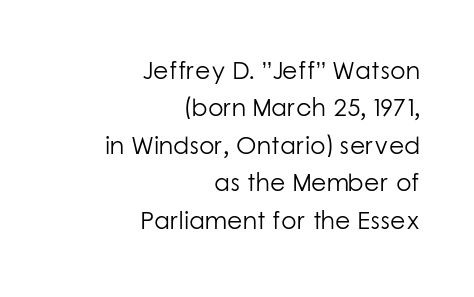
The image shows 25 px text type, upright; set right-aligned, normal line spacing (1.5x), normal letter spacing, not underlined.
